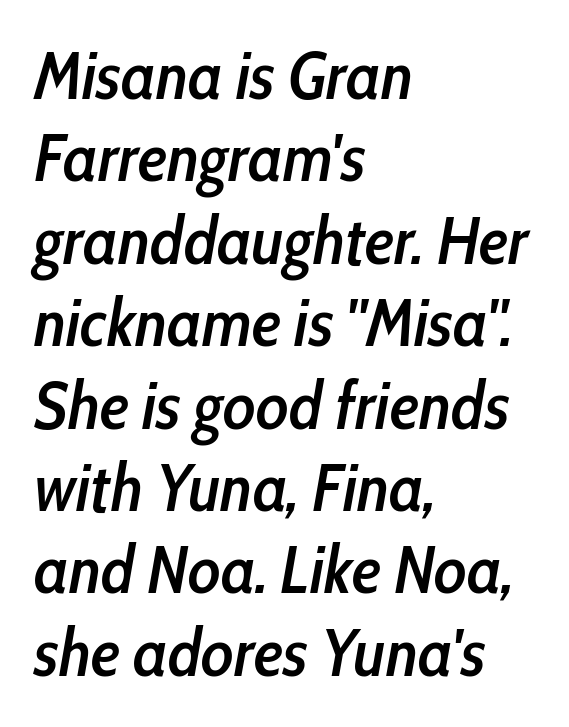
{"italic": "yes", "lean": "right", "slant_degrees": 10, "bold": "semi", "weight": "semibold", "width": "condensed", "stroke_contrast": "low", "x_height": "medium", "monospaced": "no", "underline": "no", "align": "left", "line_spacing_ratio": 1.23, "letter_spacing": "normal", "letter_spacing_em": 0.0, "glyph_px": 67}
